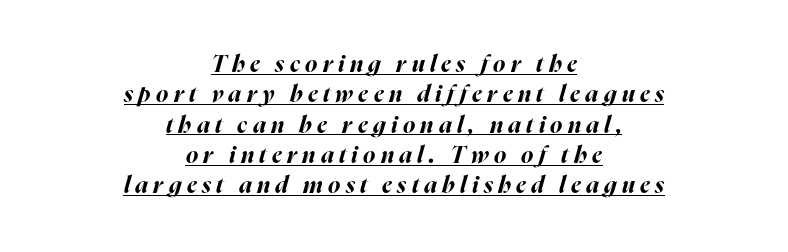
{"italic": "yes", "lean": "right", "slant_degrees": 16, "bold": "yes", "underline": "yes", "align": "center", "line_spacing": "normal", "line_spacing_ratio": 1.32, "letter_spacing": "wide", "letter_spacing_em": 0.23, "glyph_px": 23}
